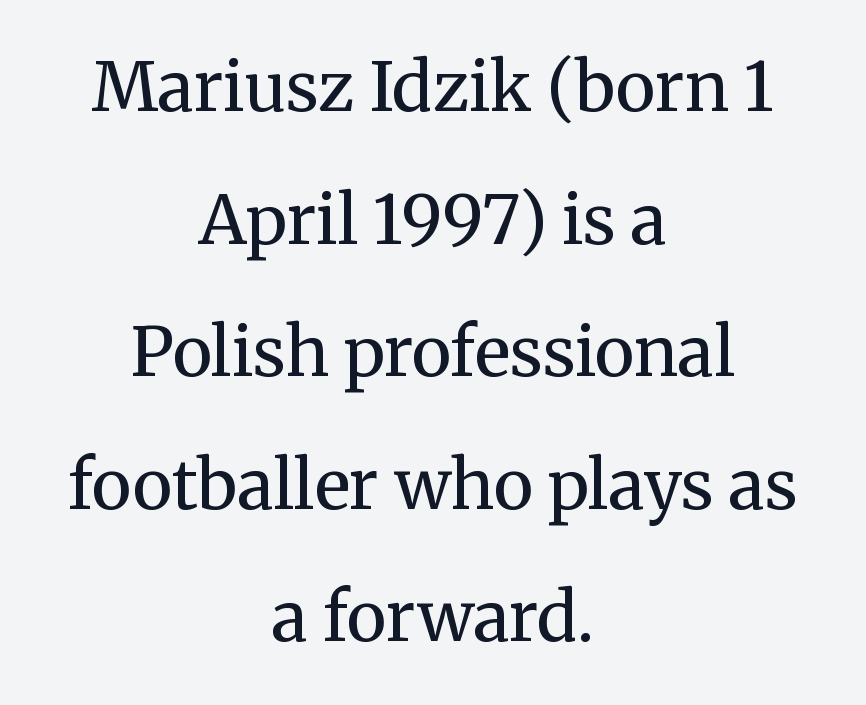
{"serif": "yes", "italic": "no", "bold": "no", "weight": "regular", "width": "normal", "stroke_contrast": "medium", "x_height": "medium", "monospaced": "no", "underline": "no", "align": "center", "line_spacing": "loose", "line_spacing_ratio": 1.95, "letter_spacing": "normal", "letter_spacing_em": 0.0, "glyph_px": 68}
